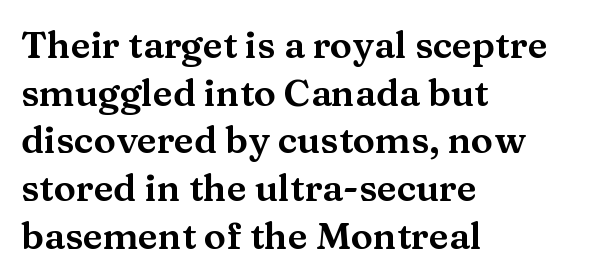
{"serif": "yes", "italic": "no", "width": "wide", "stroke_contrast": "medium", "x_height": "medium", "monospaced": "no", "underline": "no", "align": "left", "line_spacing": "normal", "line_spacing_ratio": 1.29, "letter_spacing": "normal", "letter_spacing_em": 0.0, "glyph_px": 37}
